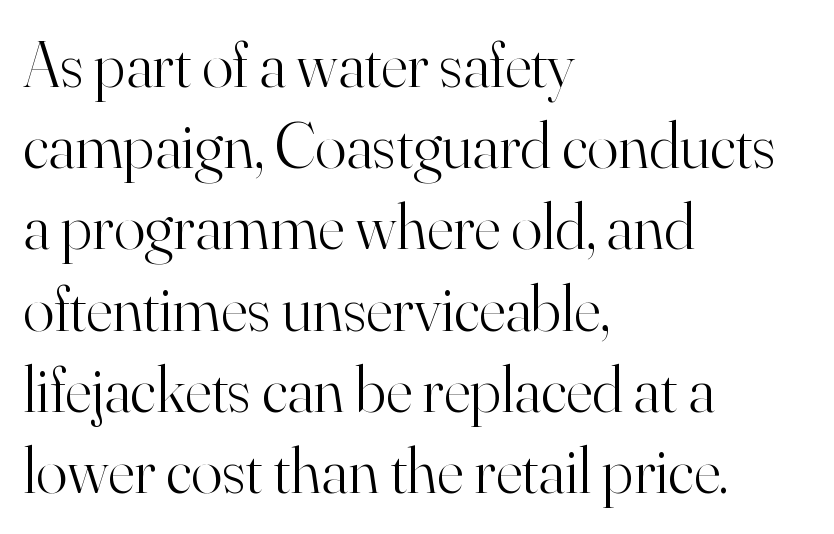
{"serif": "yes", "italic": "no", "bold": "no", "weight": "light", "width": "normal", "stroke_contrast": "high", "x_height": "small", "monospaced": "no", "underline": "no", "align": "left", "line_spacing": "normal", "line_spacing_ratio": 1.25, "letter_spacing": "normal", "letter_spacing_em": 0.0, "glyph_px": 65}
